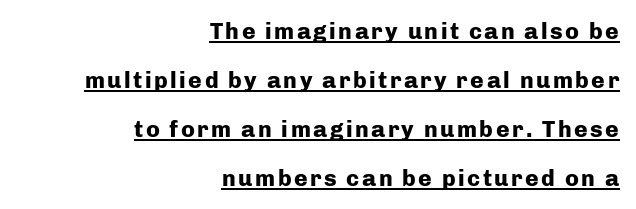
The typesetter chose a ragged-left arrangement here. Does a line run under the words? Yes, clearly. Nope, not italic — everything's standing straight. Typesetter's note: full bold, strokes at maximum text heaviness.
